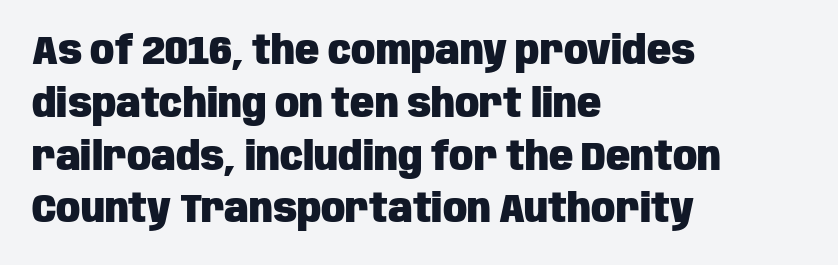
{"serif": "no", "italic": "no", "bold": "yes", "weight": "heavy", "width": "condensed", "stroke_contrast": "low", "x_height": "large", "monospaced": "no", "underline": "no", "align": "left", "line_spacing": "normal", "line_spacing_ratio": 1.32, "letter_spacing": "normal", "letter_spacing_em": 0.0, "glyph_px": 40}
